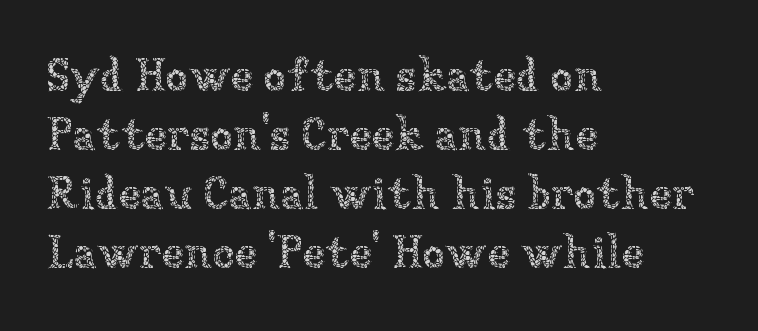
The image shows 46 px thin type, upright; set left-aligned, normal line spacing (1.28x), normal letter spacing, not underlined; low stroke contrast and a medium x-height.
